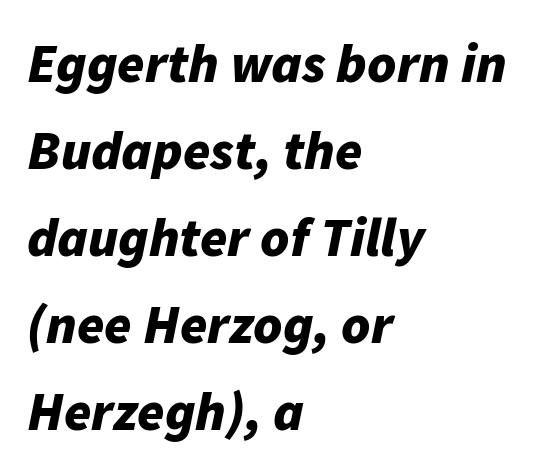
Type without underlining. Notice how the stems are inclined rather than vertical — that's the hallmark of italics. Spacing between characters is what you'd get straight out of the box. Horizontally, the lines are justified to the leading edge only. The face used here has the dense, thick strokes of a bold. Line spacing here is normal.
